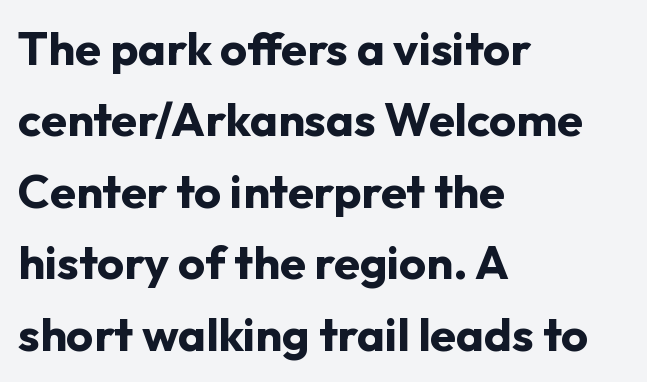
{"serif": "no", "italic": "no", "bold": "yes", "weight": "bold", "width": "normal", "stroke_contrast": "low", "x_height": "medium", "monospaced": "no", "underline": "no", "align": "left", "line_spacing": "normal", "line_spacing_ratio": 1.52, "letter_spacing": "normal", "letter_spacing_em": 0.0, "glyph_px": 47}
